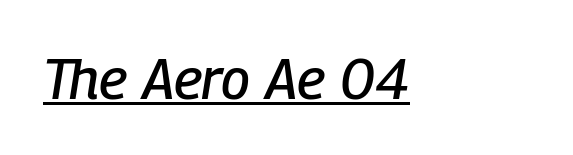
This is underlined copy, the kind a proofreader might mark for attention. Think of a printed novel: that variable character pitch is what you see here. These lines keep a tight, regular rhythm from letter to letter. Style check: oblique.
